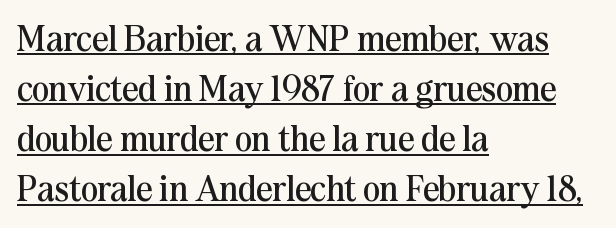
Each word holds together tightly as a unit, with standard inter-letter gaps. This is underlined copy, the kind a proofreader might mark for attention. These glyphs show unthickened strokes, regular width or finer. The lines sit at an ordinary, default distance from one another. Do the characters align in a grid? No, the font is proportional. The type sits square on the baseline with zero lean.
